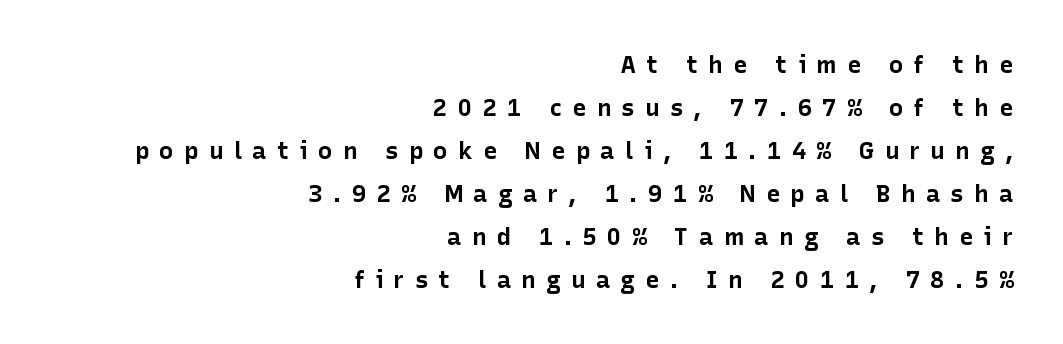
The image shows 24 px bold type, upright; set right-aligned, line spacing 1.79x, unusually wide letter spacing (+0.43 em), not underlined.
